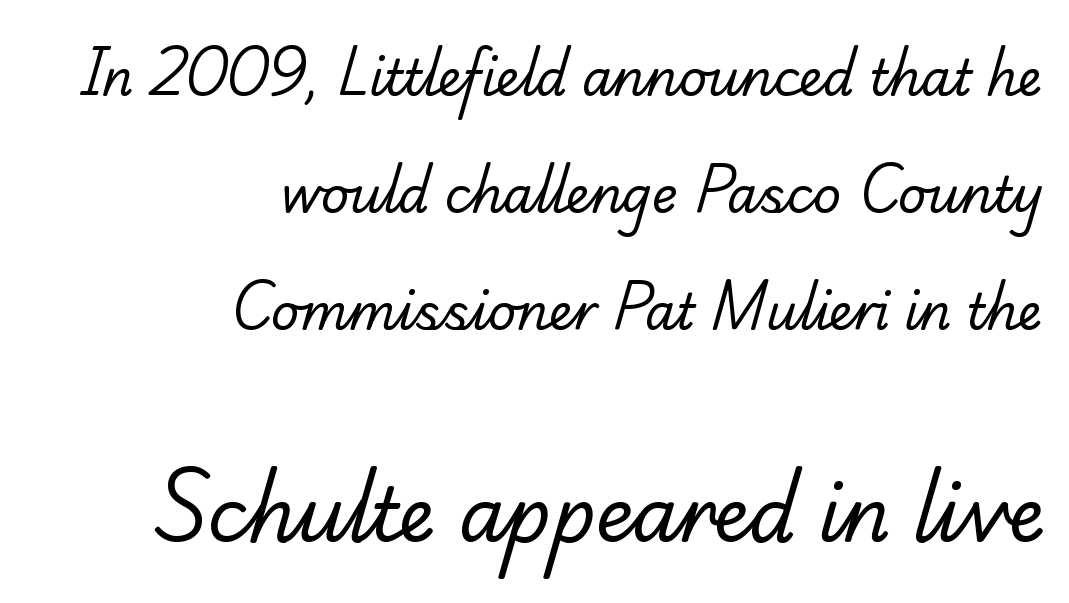
{"serif": "yes", "bold": "no", "weight": "regular", "width": "normal", "stroke_contrast": "low", "x_height": "small", "monospaced": "no", "underline": "no", "align": "right", "line_spacing": "loose", "line_spacing_ratio": 2.39, "letter_spacing": "normal", "letter_spacing_em": 0.0, "larger_block": "second", "size_ratio": 1.51, "glyph_px": 74}
